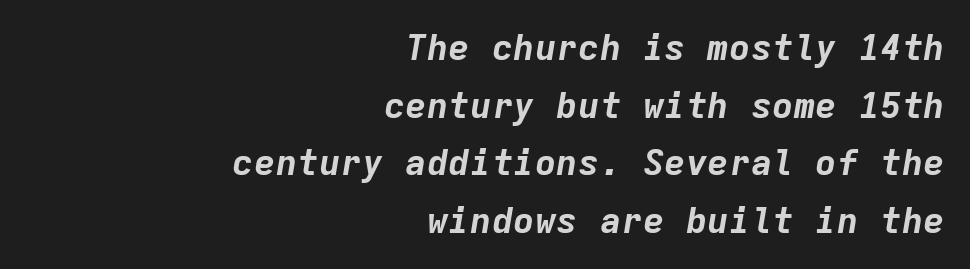
These words are printed bold, with thick strokes throughout. You could call the tracking neutral — neither tight nor loose. Monospaced: the letters line up in strict vertical columns. Leftover space on each line is placed entirely before the opening word. A clean baseline with only descenders dipping below it. One glance says typical: line gaps are just what's usual.
